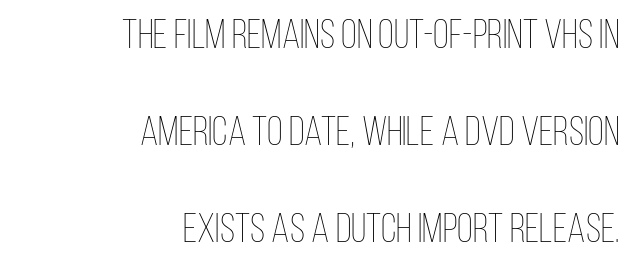
The image shows 41 px thin, condensed type, upright; set right-aligned, loose line spacing (2.36x), normal letter spacing, not underlined; low stroke contrast and a large x-height.
